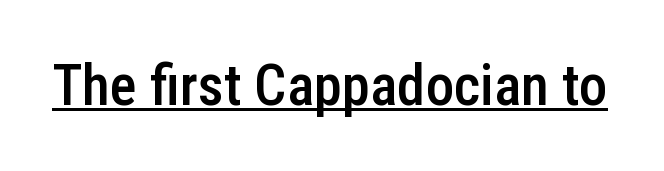
{"serif": "no", "italic": "no", "bold": "semi", "weight": "semibold", "width": "condensed", "stroke_contrast": "low", "x_height": "medium", "monospaced": "no", "underline": "yes", "letter_spacing": "normal", "letter_spacing_em": 0.0, "glyph_px": 57}
